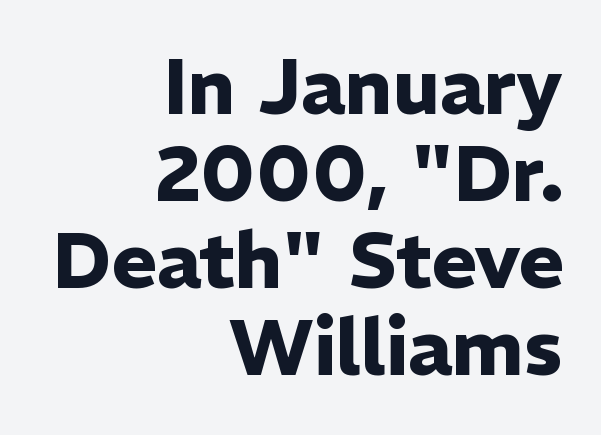
Look at the tracking — it's just the regular setting, nothing added. Each new line begins almost immediately beneath the previous one. Plenty of ink on the page — the face is bold. Posture: upright roman. Font category for this specimen: sans-serif.
